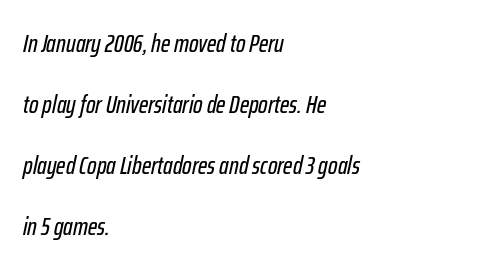
{"italic": "yes", "lean": "right", "slant_degrees": 12, "underline": "no", "align": "left", "line_spacing": "loose", "line_spacing_ratio": 2.44, "letter_spacing": "normal", "letter_spacing_em": 0.0, "glyph_px": 25}
